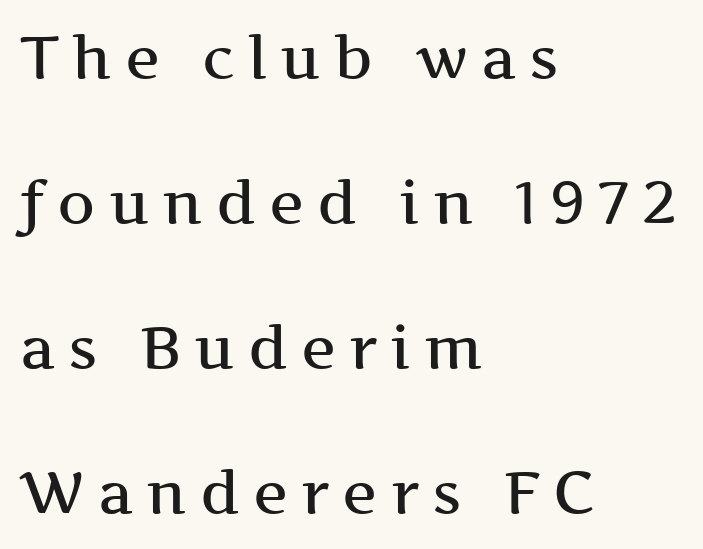
Weight: semibold (demi). Upright lettering throughout. Summary of vertical rhythm: relaxed, with wide interline spacing. The compositor pushed each line to the left boundary.
